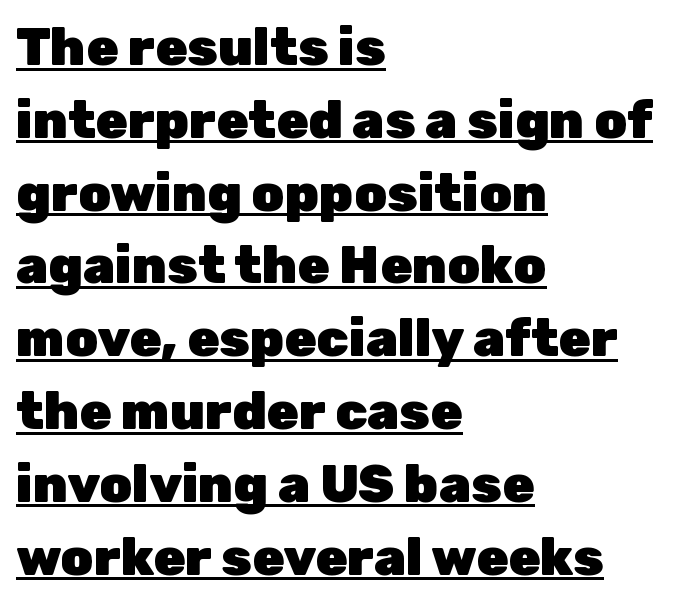
Q: Is the text bold? A: Yes.
Q: Is the text italic (slanted)? A: No, it is upright.
Q: Is the typeface a serif or a sans-serif typeface? A: Sans-serif.
Q: Is the text underlined? A: Yes.
Q: How is the paragraph aligned? A: Left-aligned.
Q: Is the spacing between letters normal or unusually wide? A: Normal.
Q: Is the spacing between lines tight, normal or loose? A: Normal.
Q: Width (condensed, normal, or wide)? A: Normal.
Q: Stroke contrast? A: Low.
Q: x-height? A: Medium.
Q: Monospaced? A: No.
